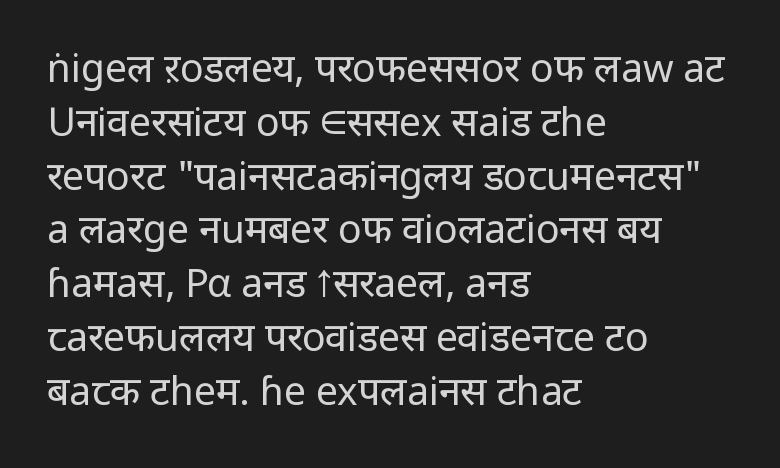
Q: Is the text bold? A: No.
Q: Is the text italic (slanted)? A: No, it is upright.
Q: Is the typeface a serif or a sans-serif typeface? A: Sans-serif.
Q: Is the text underlined? A: No.
Q: How is the paragraph aligned? A: Left-aligned.
Q: Is the spacing between letters normal or unusually wide? A: Normal.
Q: Is the spacing between lines tight, normal or loose? A: Normal.
Q: Width (condensed, normal, or wide)? A: Normal.
Q: Stroke contrast? A: Low.
Q: x-height? A: Medium.
Q: Monospaced? A: No.
